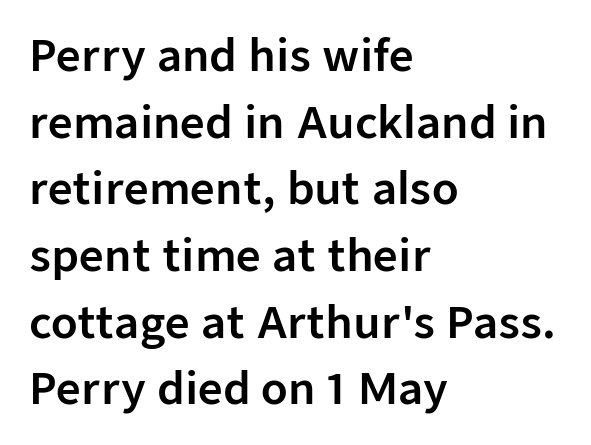
Character widths vary here, with narrow letters taking less room than wide ones. Clear beneath every line of the passage. Posture: straight, roman, zero tilt. Each line starts at the same left margin while the right side varies. Nothing unusual about the tracking: characters are spaced as the font intends.
